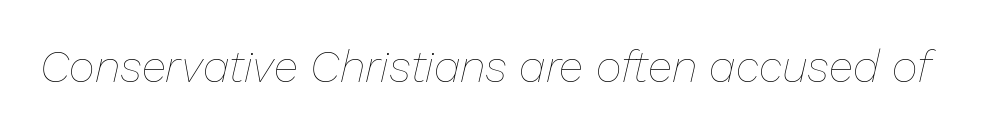
Q: Is the text bold? A: No.
Q: Is the text italic (slanted)? A: Yes, it leans right by about 13 degrees.
Q: Is the text underlined? A: No.
Q: Is the spacing between letters normal or unusually wide? A: Normal.
Q: Width (condensed, normal, or wide)? A: Normal.
Q: Stroke contrast? A: Low.
Q: x-height? A: Medium.
Q: Monospaced? A: No.
